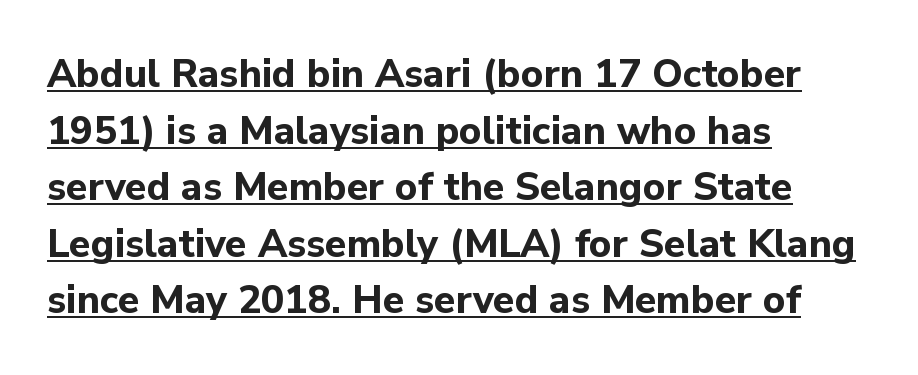
{"serif": "no", "italic": "no", "bold": "yes", "weight": "bold", "width": "normal", "stroke_contrast": "low", "x_height": "medium", "monospaced": "no", "underline": "yes", "align": "left", "line_spacing": "normal", "line_spacing_ratio": 1.45, "letter_spacing": "normal", "letter_spacing_em": 0.0, "glyph_px": 39}
